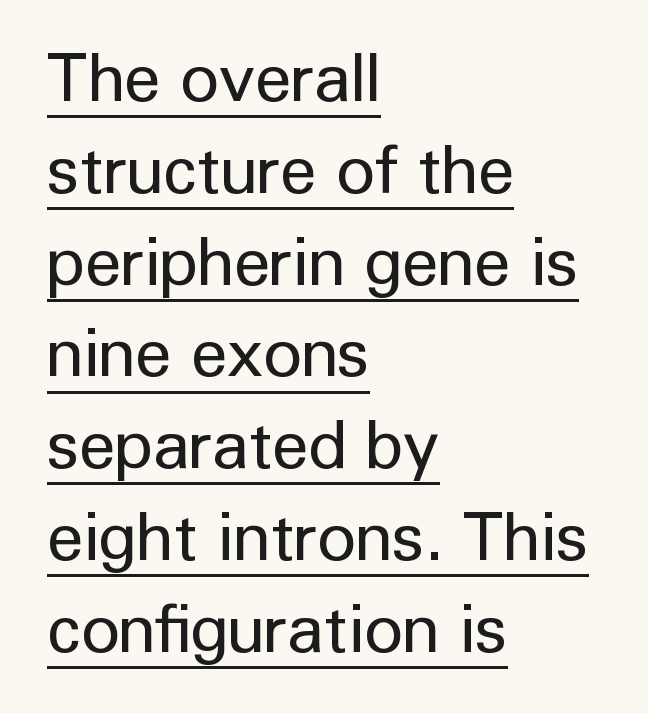
The image shows 67 px regular-weight sans-serif type, upright; set left-aligned, normal line spacing (1.37x), normal letter spacing, underlined; low stroke contrast and a medium x-height.
